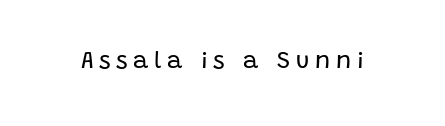
{"italic": "no", "bold": "no", "underline": "no", "letter_spacing": "wide", "letter_spacing_em": 0.25, "glyph_px": 23}
